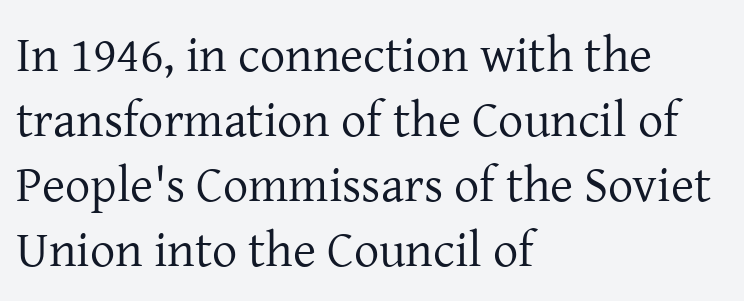
What's the leading like? Ordinary, nothing unusual. If you drew a ruler down the left edge, every line would touch it. Do the letters lean? They stand straight. Check where the strokes stop: tiny serifs finish them off.
